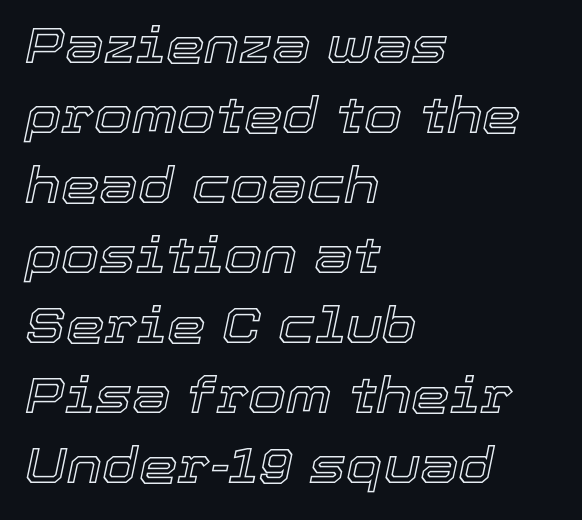
Q: Is the text italic (slanted)? A: Yes, it leans right by about 12 degrees.
Q: Is the text underlined? A: No.
Q: How is the paragraph aligned? A: Left-aligned.
Q: Is the spacing between letters normal or unusually wide? A: Normal.
Q: Is the spacing between lines tight, normal or loose? A: Normal.
Q: Width (condensed, normal, or wide)? A: Normal.
Q: x-height? A: Medium.
Q: Monospaced? A: No.
